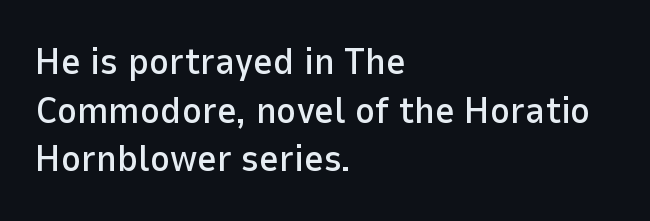
Check the space under the baseline: it is left empty. A typesetter would mark this as roman, not italic. Summary of vertical rhythm: regular, with standard interline spacing. In CSS terms this would be text-align: left. Observe the ordinary spacing: letters are neighbours, not strangers.
